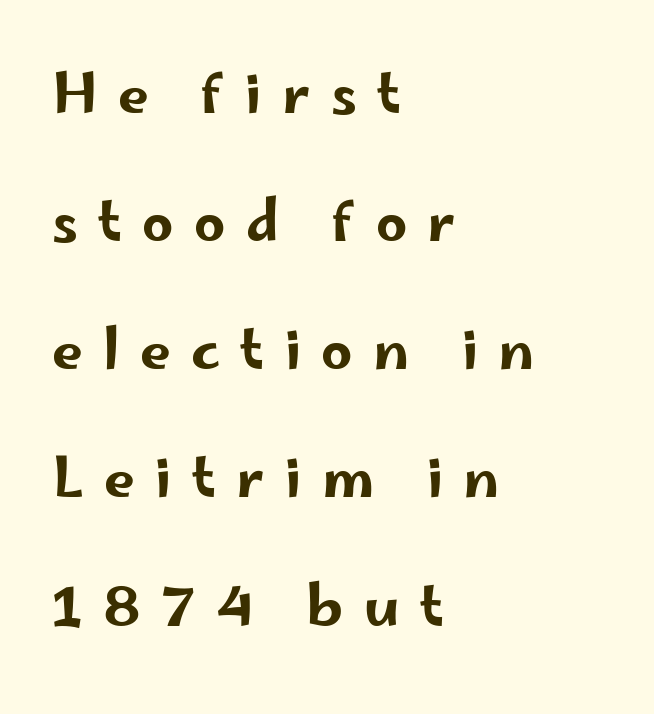
Q: Is the text italic (slanted)? A: No, it is upright.
Q: Is the typeface a serif or a sans-serif typeface? A: Sans-serif.
Q: Is the text underlined? A: No.
Q: How is the paragraph aligned? A: Left-aligned.
Q: Is the spacing between letters normal or unusually wide? A: Unusually wide.
Q: Is the spacing between lines tight, normal or loose? A: Loose.
Q: Width (condensed, normal, or wide)? A: Wide.
Q: Stroke contrast? A: Low.
Q: x-height? A: Small.
Q: Monospaced? A: No.
